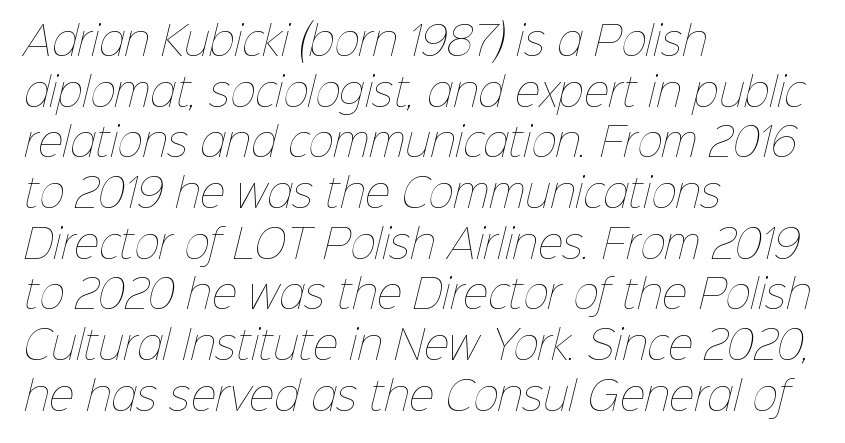
The image shows 39 px thin type; set left-aligned, normal line spacing (1.3x), normal letter spacing, not underlined; low stroke contrast and a medium x-height.
